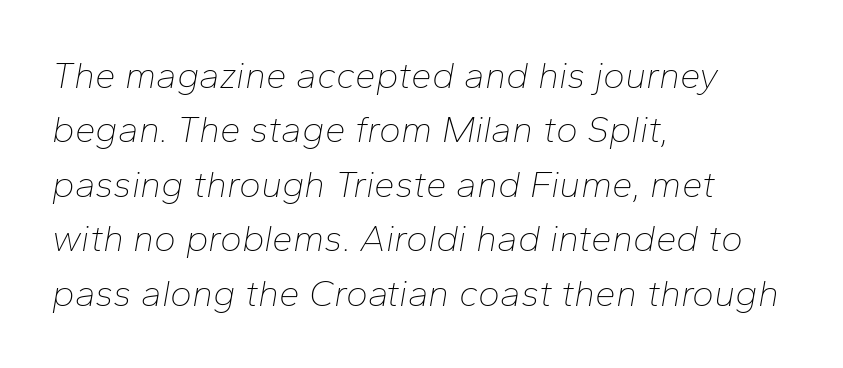
{"italic": "yes", "lean": "right", "slant_degrees": 10, "bold": "no", "weight": "thin", "width": "normal", "stroke_contrast": "low", "x_height": "medium", "monospaced": "no", "underline": "no", "align": "left", "line_spacing": "normal", "line_spacing_ratio": 1.47, "letter_spacing": "normal", "letter_spacing_em": 0.0, "glyph_px": 37}
